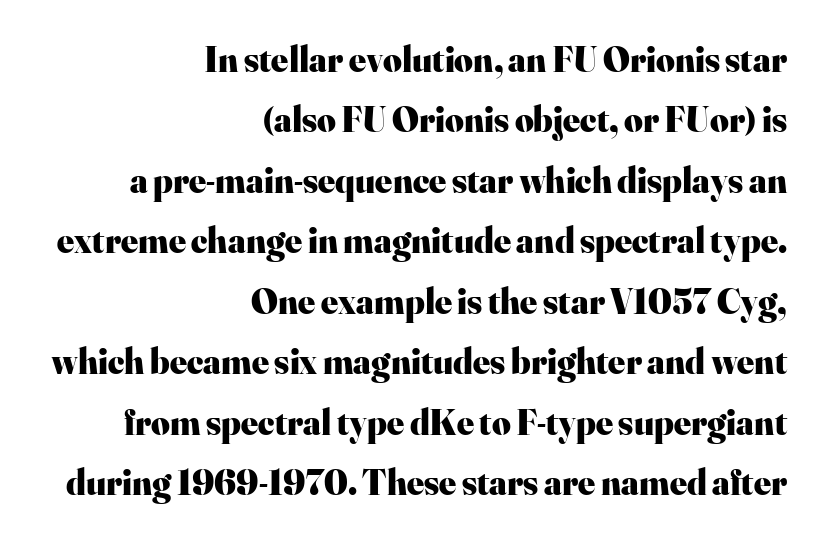
Q: Is the text bold? A: Yes.
Q: Is the text italic (slanted)? A: No, it is upright.
Q: Is the typeface a serif or a sans-serif typeface? A: Serif.
Q: Is the text underlined? A: No.
Q: How is the paragraph aligned? A: Right-aligned.
Q: Is the spacing between letters normal or unusually wide? A: Normal.
Q: Is the spacing between lines tight, normal or loose? A: Normal.
Q: Width (condensed, normal, or wide)? A: Normal.
Q: Stroke contrast? A: High.
Q: x-height? A: Small.
Q: Monospaced? A: No.
